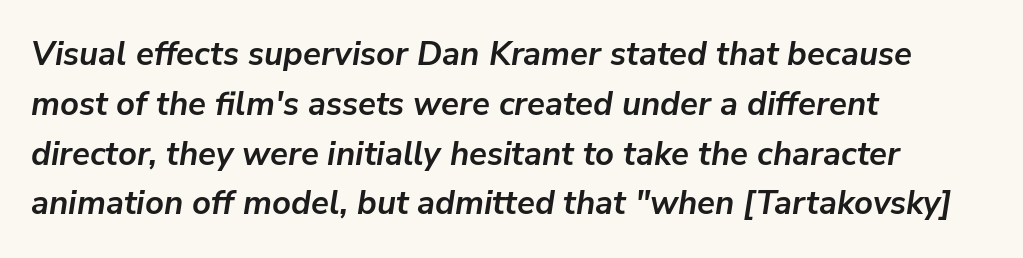
The image shows 33 px semibold type, italic (leaning right); set left-aligned, normal line spacing (1.51x), normal letter spacing, not underlined; low stroke contrast and a medium x-height.
